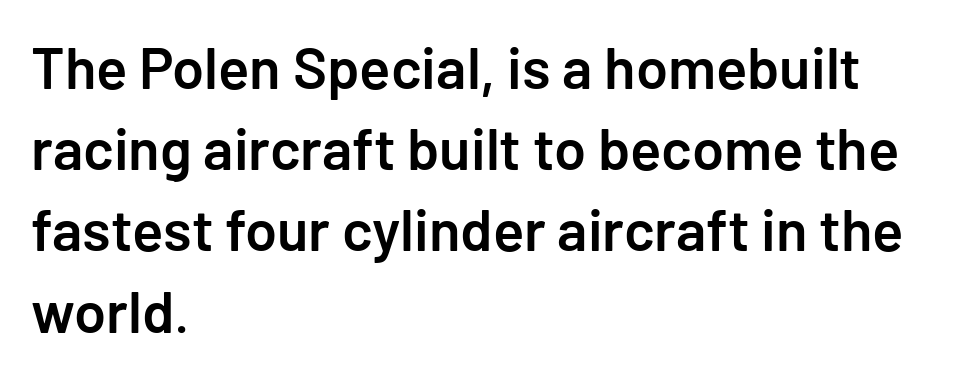
{"serif": "no", "italic": "no", "bold": "semi", "weight": "semibold", "width": "normal", "stroke_contrast": "low", "x_height": "medium", "underline": "no", "align": "left", "line_spacing": "normal", "line_spacing_ratio": 1.4, "letter_spacing": "normal", "letter_spacing_em": 0.0, "glyph_px": 58}
